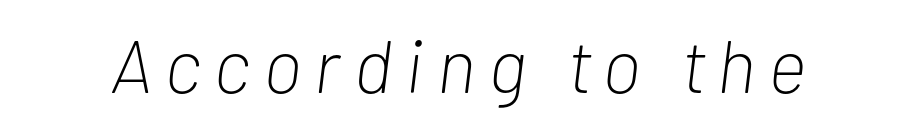
Q: Is the text bold? A: No.
Q: Is the text italic (slanted)? A: Yes, it leans right by about 7 degrees.
Q: Is the text underlined? A: No.
Q: Width (condensed, normal, or wide)? A: Condensed.
Q: Stroke contrast? A: Low.
Q: x-height? A: Medium.
Q: Monospaced? A: No.
